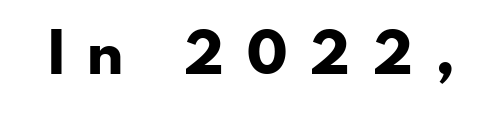
The passage shown has open, widely tracked lettering throughout. The designer went with a sans here, leaving each stem footless. Each letter keeps its own natural width here, so spacing adapts to shape. Only glyphs here, with clear space below each row. This is the regular roman posture of the typeface.
